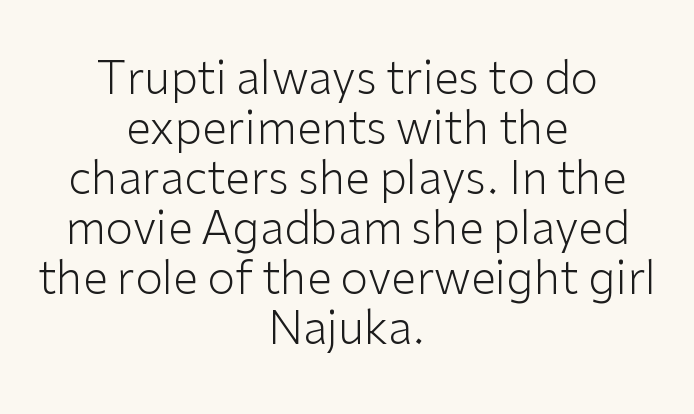
The image shows 45 px light sans-serif type, upright; set centered, tight line spacing (1.11x), normal letter spacing, not underlined; low stroke contrast and a medium x-height.
